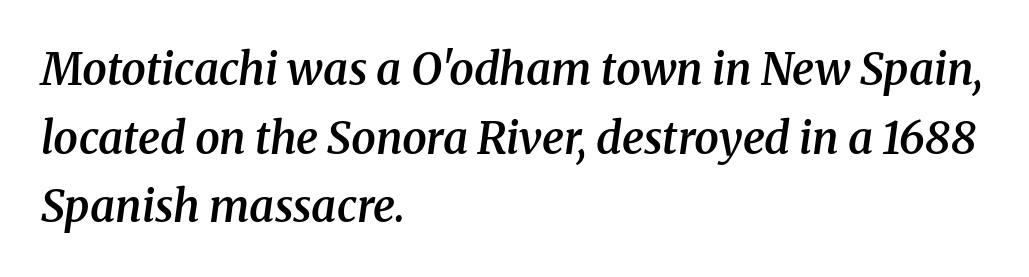
Q: Is the text bold? A: Semi-bold.
Q: Is the text italic (slanted)? A: Yes, it leans right by about 8 degrees.
Q: Is the typeface a serif or a sans-serif typeface? A: Serif.
Q: Is the text underlined? A: No.
Q: How is the paragraph aligned? A: Left-aligned.
Q: Is the spacing between letters normal or unusually wide? A: Normal.
Q: Is the spacing between lines tight, normal or loose? A: Normal.
Q: Width (condensed, normal, or wide)? A: Normal.
Q: Stroke contrast? A: Medium.
Q: x-height? A: Medium.
Q: Monospaced? A: No.
